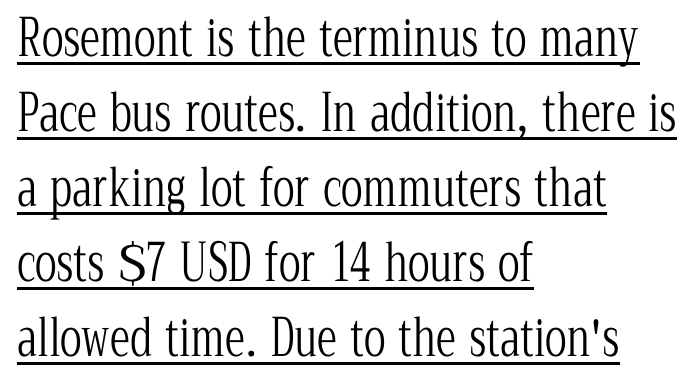
Tracking value appears to be zero — textbook default spacing. This block has exactly the height ordinary leading produces. A light-to-regular cut is what we see here. The rendered words wear a rule along their underside.
